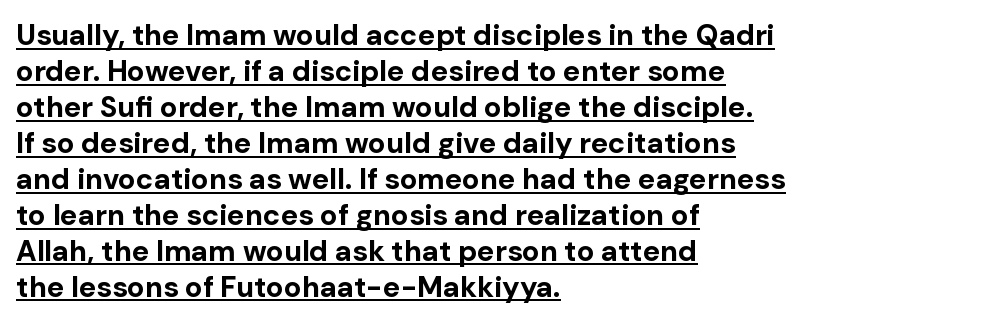
Q: Is the text bold? A: Yes.
Q: Is the text italic (slanted)? A: No, it is upright.
Q: Is the typeface a serif or a sans-serif typeface? A: Sans-serif.
Q: Is the text underlined? A: Yes.
Q: How is the paragraph aligned? A: Left-aligned.
Q: Is the spacing between letters normal or unusually wide? A: Normal.
Q: Width (condensed, normal, or wide)? A: Normal.
Q: Stroke contrast? A: Low.
Q: x-height? A: Medium.
Q: Monospaced? A: No.
